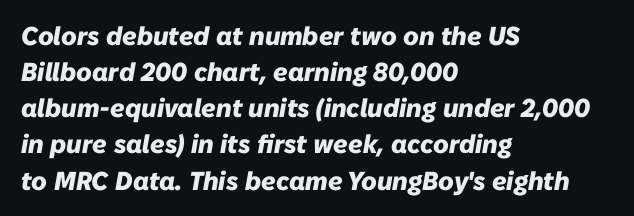
This rendering features lettering with no underline. Line spacing here is normal. Words appear dense and cohesive because spacing is normal. The sample has been set heavy, in full bold. The passage shown leans; its letterforms are oblique.
